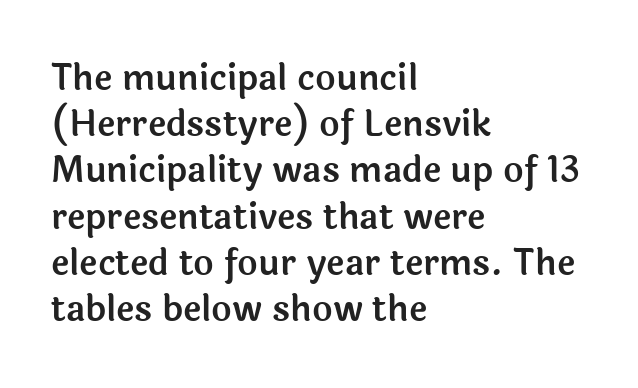
The image shows 35 px sans-serif type, upright; set left-aligned, normal line spacing (1.32x), normal letter spacing, not underlined; a medium x-height.
